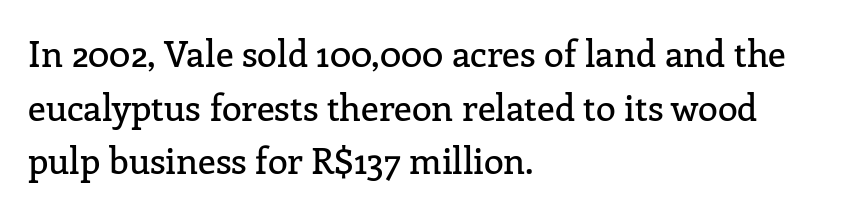
{"serif": "yes", "italic": "no", "width": "normal", "stroke_contrast": "low", "x_height": "medium", "monospaced": "no", "underline": "no", "align": "left", "line_spacing": "normal", "line_spacing_ratio": 1.49, "letter_spacing": "normal", "letter_spacing_em": 0.0, "glyph_px": 36}
